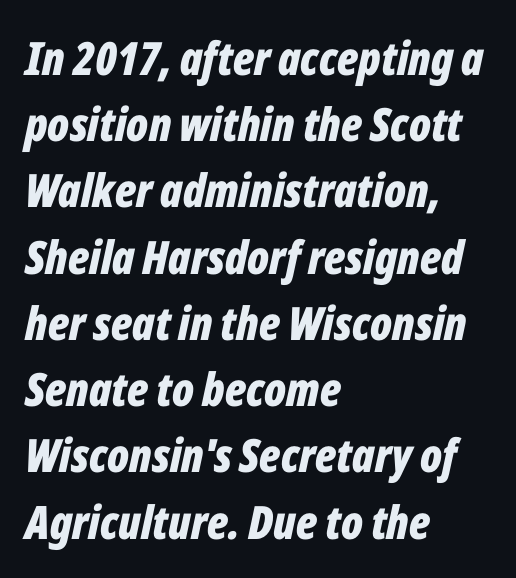
The image shows 46 px bold, condensed type, italic (leaning right); set left-aligned, normal line spacing (1.44x), normal letter spacing, not underlined; low stroke contrast and a medium x-height.
